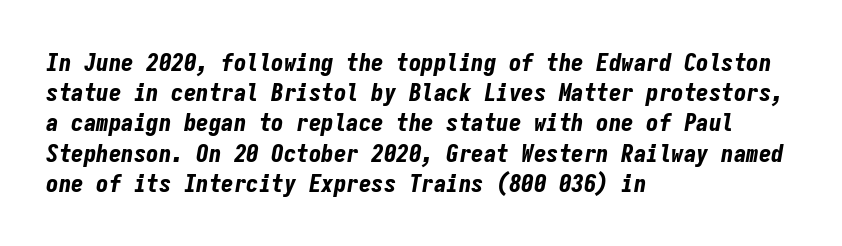
The image shows 25 px bold type, italic (leaning right); set left-aligned, line spacing 1.21x, normal letter spacing, not underlined.
